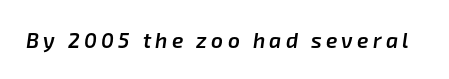
The image shows 21 px text type, italic (leaning right); set unusually wide letter spacing (+0.2 em), not underlined.
